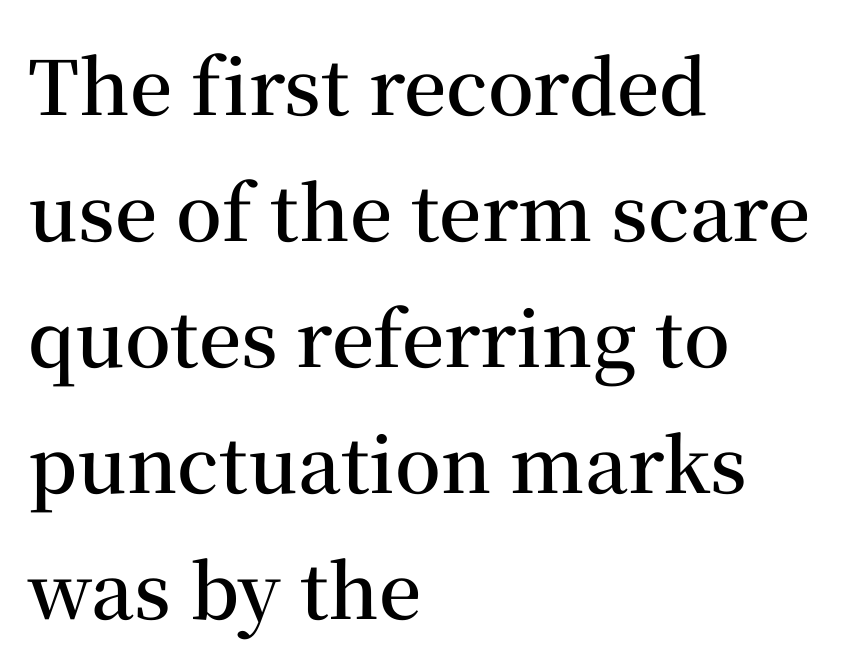
Q: Is the text bold? A: Semi-bold.
Q: Is the text italic (slanted)? A: No, it is upright.
Q: Is the typeface a serif or a sans-serif typeface? A: Serif.
Q: Is the text underlined? A: No.
Q: How is the paragraph aligned? A: Left-aligned.
Q: Is the spacing between letters normal or unusually wide? A: Normal.
Q: Is the spacing between lines tight, normal or loose? A: Normal.
Q: Width (condensed, normal, or wide)? A: Normal.
Q: Stroke contrast? A: Medium.
Q: x-height? A: Medium.
Q: Monospaced? A: No.
